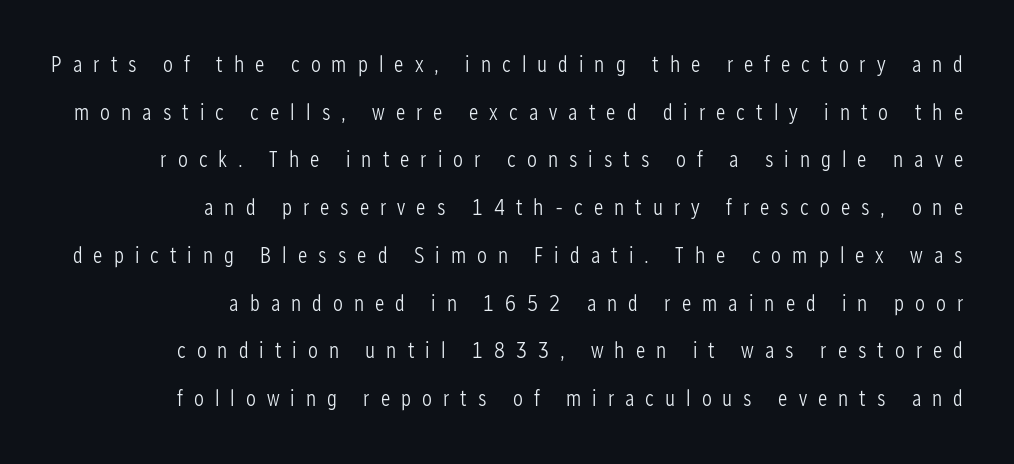
Q: Is the text bold? A: No.
Q: Is the text italic (slanted)? A: No, it is upright.
Q: Is the text underlined? A: No.
Q: How is the paragraph aligned? A: Right-aligned.
Q: Is the spacing between letters normal or unusually wide? A: Unusually wide.
Q: Is the spacing between lines tight, normal or loose? A: Loose.
